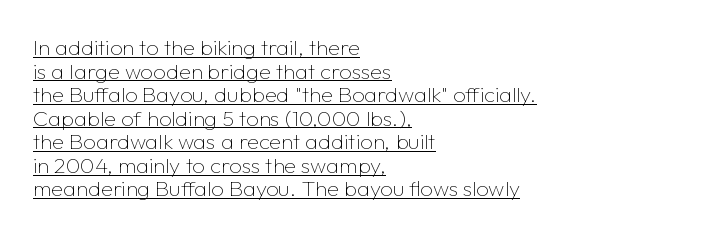
The image shows 22 px text type, upright; set left-aligned, tight line spacing (1.07x), normal letter spacing, underlined.
